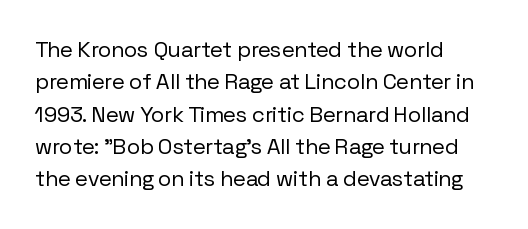
Does extra space separate the letters? No, they use regular spacing. Compared with a typical body face, this is equally light or lighter still. Casual observation: everything's shoved over to the left. This sample keeps an unexceptional amount of space between lines.
